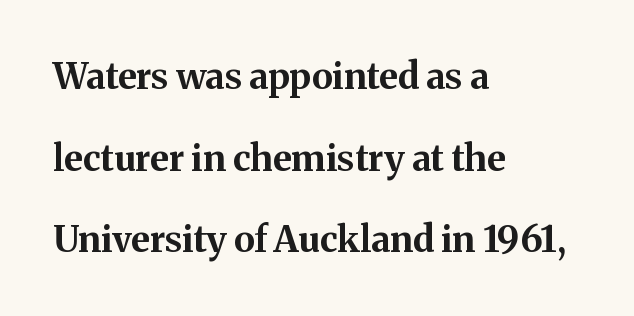
Q: Is the text bold? A: Yes.
Q: Is the text italic (slanted)? A: No, it is upright.
Q: Is the typeface a serif or a sans-serif typeface? A: Serif.
Q: Is the text underlined? A: No.
Q: How is the paragraph aligned? A: Left-aligned.
Q: Is the spacing between letters normal or unusually wide? A: Normal.
Q: Is the spacing between lines tight, normal or loose? A: Loose.
Q: Width (condensed, normal, or wide)? A: Normal.
Q: Stroke contrast? A: Medium.
Q: x-height? A: Medium.
Q: Monospaced? A: No.
